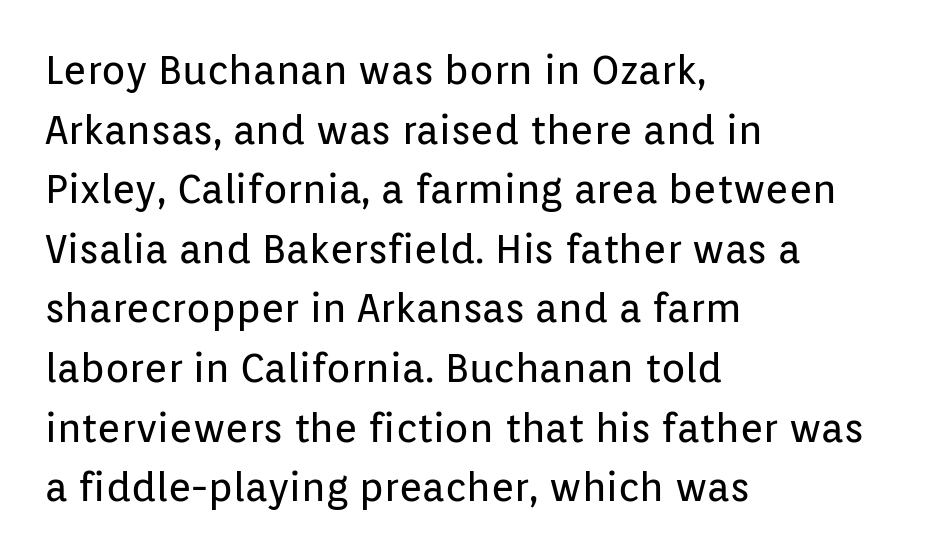
Grotesque or geometric, the face here clearly has no serifs. Does the copy run flush right? No — it runs flush left. Does the lettering tilt? It doesn't — this is upright. The line-height multiplier appears to be the usual default.
